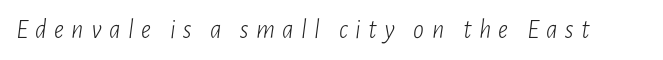
{"italic": "yes", "lean": "right", "slant_degrees": 7, "bold": "no", "underline": "no", "letter_spacing": "wide", "letter_spacing_em": 0.27, "glyph_px": 27}
